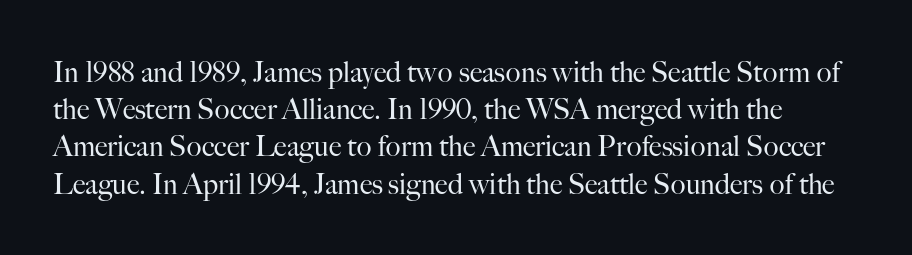
The strokes carry an ordinary text weight at most. The rendering uses a moderate line-height, typical for paragraphs. Note the varied advance widths — an 'i' is clearly narrower than an 'm'. Is the letter spacing exaggerated? No — it looks like the ordinary default. Each letter's strokes conclude with small projecting serifs. Check under the words: just untouched page.
